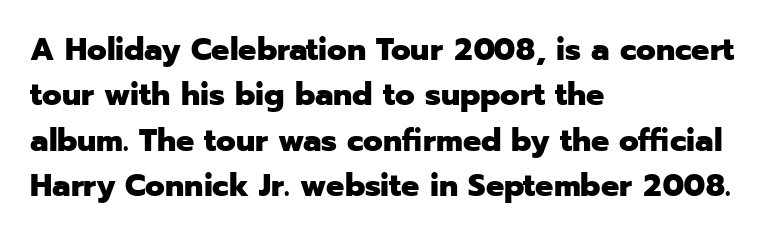
{"serif": "no", "italic": "no", "bold": "yes", "weight": "heavy", "width": "normal", "stroke_contrast": "low", "x_height": "medium", "monospaced": "no", "underline": "no", "align": "left", "line_spacing": "normal", "line_spacing_ratio": 1.42, "letter_spacing": "normal", "letter_spacing_em": 0.0, "glyph_px": 32}
